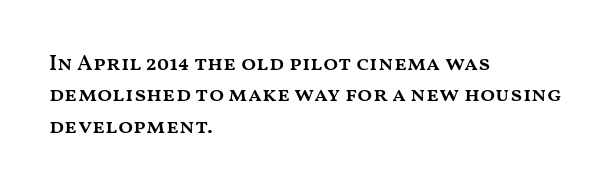
The image shows 22 px text type, upright; set left-aligned, normal line spacing (1.43x), normal letter spacing, not underlined.
